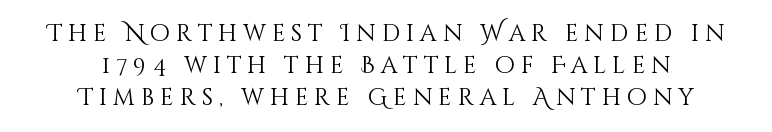
{"italic": "no", "bold": "no", "underline": "no", "align": "center", "line_spacing": "normal", "line_spacing_ratio": 1.39, "letter_spacing": "wide", "letter_spacing_em": 0.27, "glyph_px": 23}
